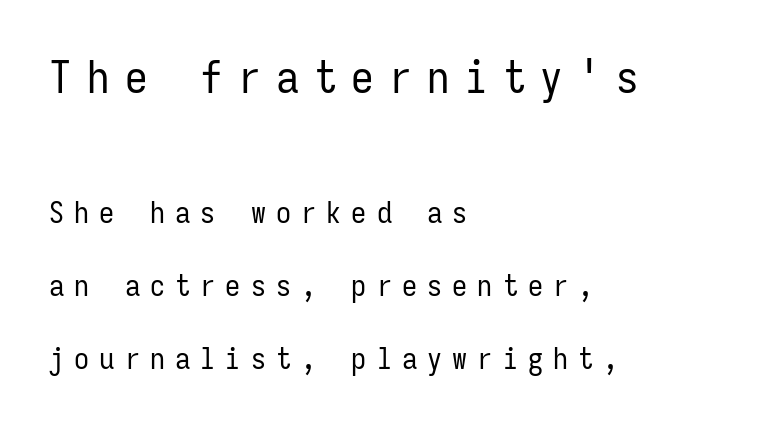
Caption: upper text group enlarged, lower text group reduced. This rendering uses left alignment, leaving the right contour irregular. Observe the absence of serifs on each vertical stroke in this sample. The tracking reads as deliberately expanded to a designer's eye. Notice the wide empty band between every row — that's loose leading.
